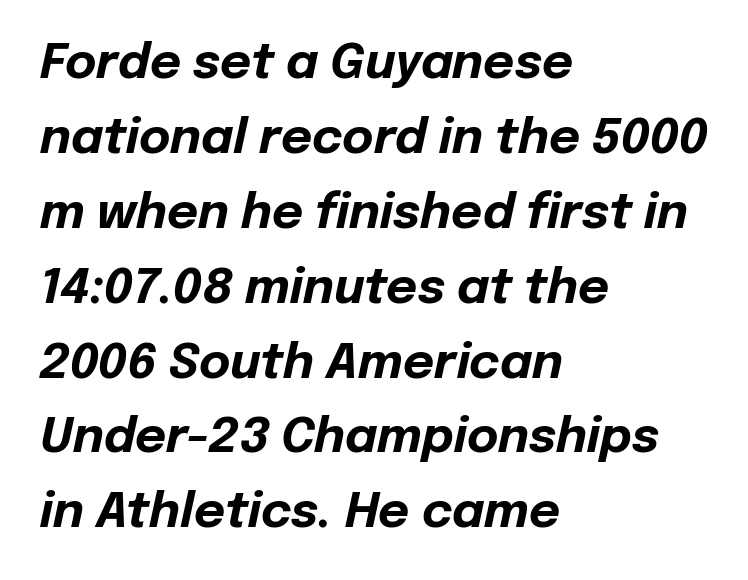
{"italic": "yes", "lean": "right", "slant_degrees": 12, "bold": "yes", "weight": "bold", "width": "normal", "stroke_contrast": "low", "x_height": "medium", "monospaced": "no", "underline": "no", "align": "left", "line_spacing": "normal", "line_spacing_ratio": 1.56, "letter_spacing": "normal", "letter_spacing_em": 0.0, "glyph_px": 48}
